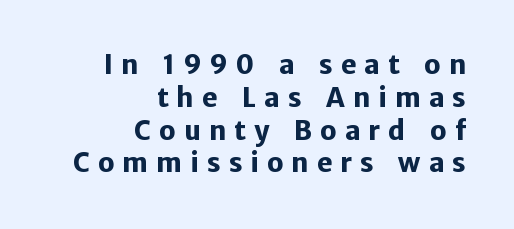
The image shows 26 px bold type, upright; set right-aligned, normal line spacing (1.26x), unusually wide letter spacing (+0.31 em), not underlined.
